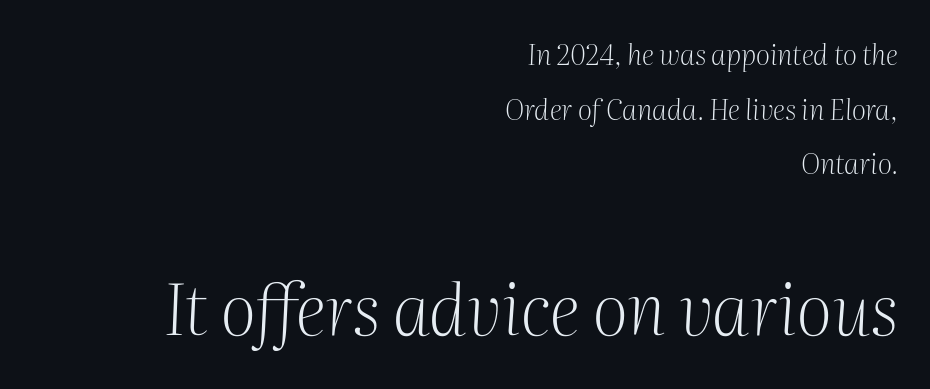
Caption: upper text group reduced, lower text group enlarged. Line endings align vertically; line beginnings do not. The letters are slanted; this is an italic face. A typesetter would call this proportional, since set widths differ per character.
